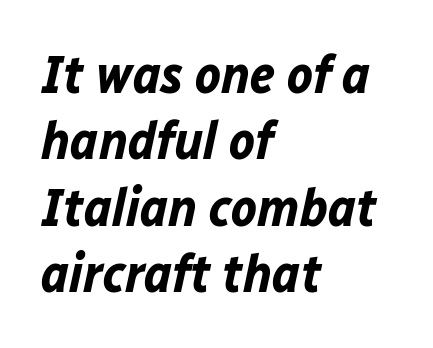
Q: Is the text bold? A: Yes.
Q: Is the text italic (slanted)? A: Yes, it leans right by about 12 degrees.
Q: Is the text underlined? A: No.
Q: How is the paragraph aligned? A: Left-aligned.
Q: Is the spacing between letters normal or unusually wide? A: Normal.
Q: Width (condensed, normal, or wide)? A: Normal.
Q: Stroke contrast? A: Low.
Q: x-height? A: Medium.
Q: Monospaced? A: No.
